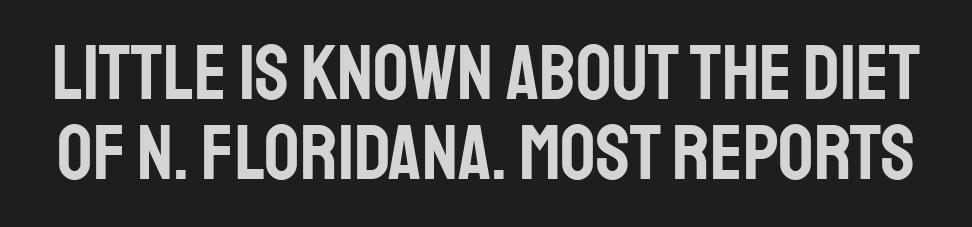
Q: Is the text italic (slanted)? A: No, it is upright.
Q: Is the typeface a serif or a sans-serif typeface? A: Sans-serif.
Q: Is the text underlined? A: No.
Q: Is the spacing between letters normal or unusually wide? A: Normal.
Q: Is the spacing between lines tight, normal or loose? A: Tight.
Q: Width (condensed, normal, or wide)? A: Condensed.
Q: Stroke contrast? A: Low.
Q: x-height? A: Large.
Q: Monospaced? A: No.
